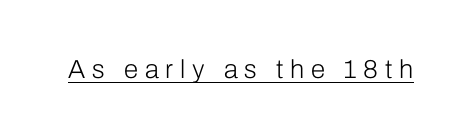
Q: Is the text bold? A: No.
Q: Is the text italic (slanted)? A: No, it is upright.
Q: Is the text underlined? A: Yes.
Q: Is the spacing between letters normal or unusually wide? A: Unusually wide.
